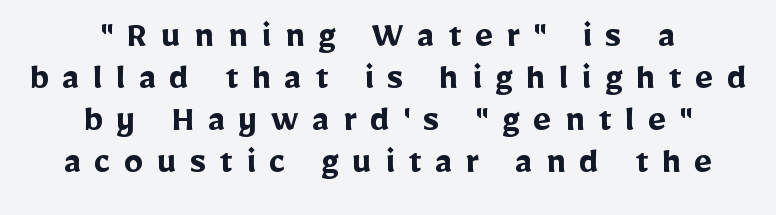
Think of a printed novel: that variable character pitch is what you see here. One-word summary of the alignment: center. Letterform terminals end flat and unadorned throughout the passage. Typesetter's note: full bold, strokes at maximum text heaviness. The rendering inserts visible extra space after every character.
